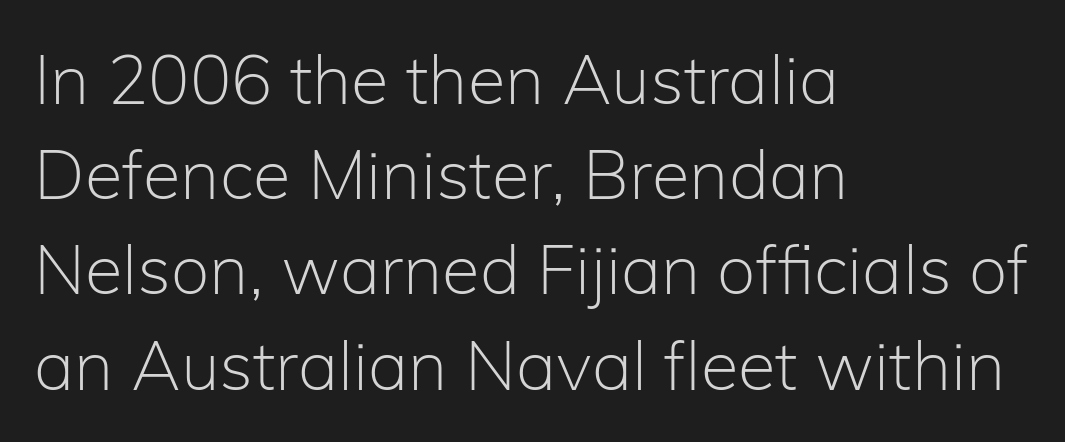
{"serif": "no", "italic": "no", "bold": "no", "weight": "light", "width": "normal", "stroke_contrast": "low", "x_height": "medium", "monospaced": "no", "underline": "no", "align": "left", "line_spacing": "normal", "line_spacing_ratio": 1.38, "letter_spacing": "normal", "letter_spacing_em": 0.0, "glyph_px": 69}
